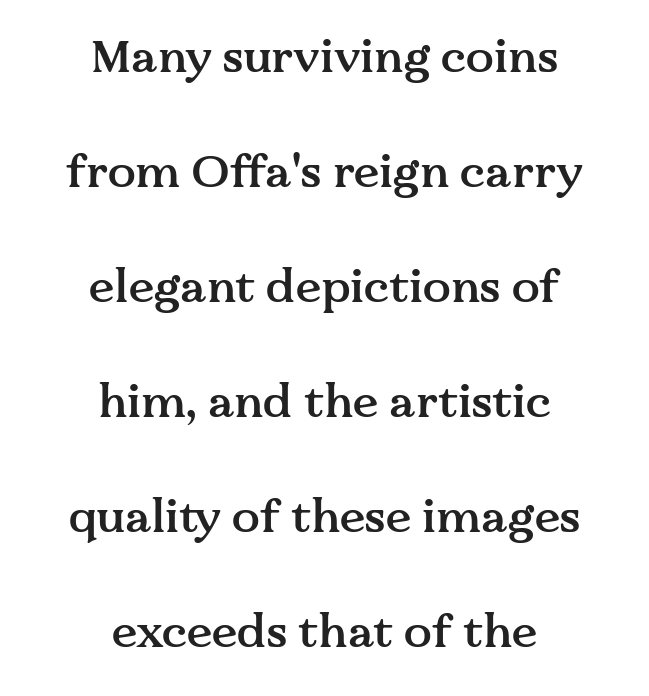
Q: Is the text bold? A: Semi-bold.
Q: Is the text italic (slanted)? A: No, it is upright.
Q: Is the typeface a serif or a sans-serif typeface? A: Serif.
Q: Is the text underlined? A: No.
Q: How is the paragraph aligned? A: Centered.
Q: Is the spacing between letters normal or unusually wide? A: Normal.
Q: Is the spacing between lines tight, normal or loose? A: Loose.
Q: Width (condensed, normal, or wide)? A: Normal.
Q: Stroke contrast? A: Medium.
Q: x-height? A: Medium.
Q: Monospaced? A: No.
